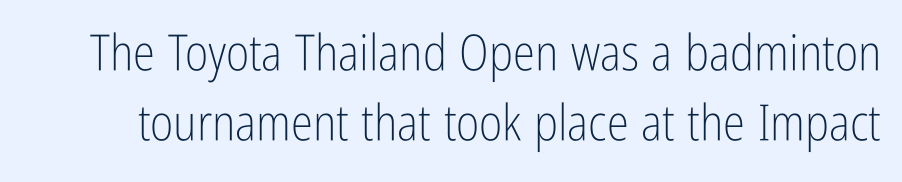
The passage shown is typed in a proportional face where columns would drift. On a weight scale, this lands at 450 or below. Check the space under the baseline: it is left empty. Does the lettering tilt? It doesn't — this is upright.
